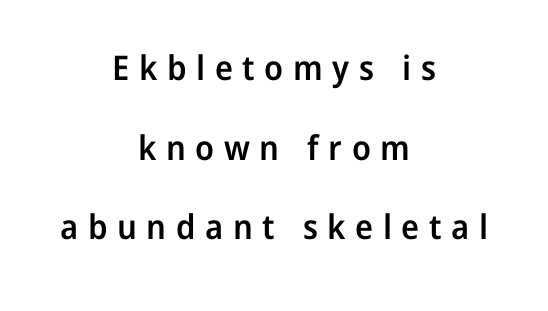
The image shows 34 px semibold sans-serif type, upright; set centered, loose line spacing (2.34x), unusually wide letter spacing (+0.28 em), not underlined; low stroke contrast and a medium x-height.
